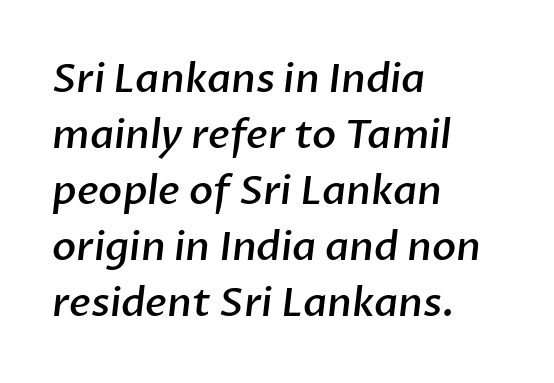
Q: Is the text bold? A: Semi-bold.
Q: Is the typeface a serif or a sans-serif typeface? A: Sans-serif.
Q: Is the text underlined? A: No.
Q: How is the paragraph aligned? A: Left-aligned.
Q: Is the spacing between letters normal or unusually wide? A: Normal.
Q: Is the spacing between lines tight, normal or loose? A: Normal.
Q: Width (condensed, normal, or wide)? A: Normal.
Q: Stroke contrast? A: Low.
Q: x-height? A: Medium.
Q: Monospaced? A: No.
